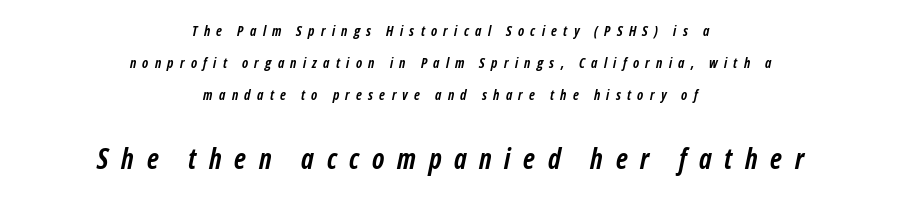
The image shows 28 px semibold, condensed type, italic (leaning right); set centered, loose line spacing (2.27x), unusually wide letter spacing (+0.45 em), not underlined; the second (bottom) block is 2.0x larger; low stroke contrast and a medium x-height.
